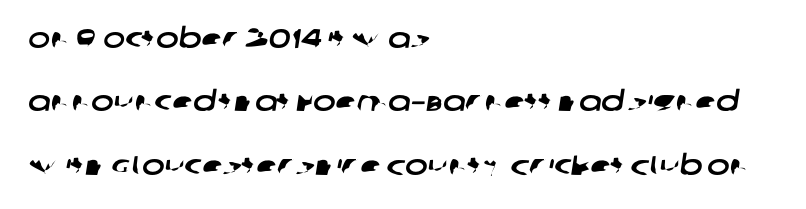
Words float on clear page, feet unadorned. The horizontal fit of the characters is conventional and even. How would I describe the line gaps? Wide and relaxed. Teacher's note: observe the even left margin — that is flush-left alignment.
